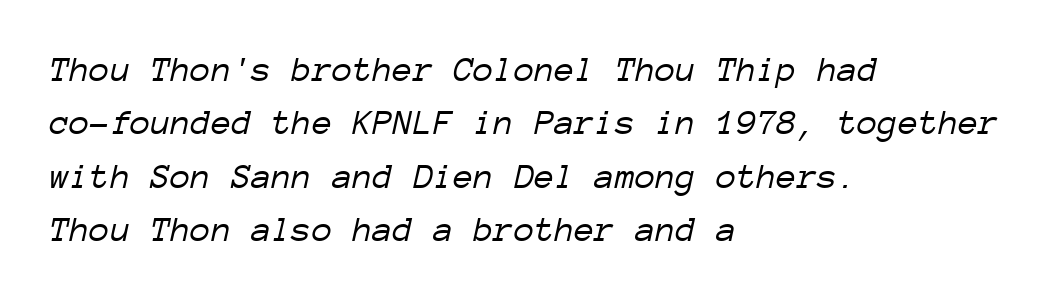
{"italic": "yes", "lean": "right", "slant_degrees": 12, "bold": "no", "weight": "light", "width": "normal", "stroke_contrast": "low", "x_height": "medium", "monospaced": "yes", "underline": "no", "align": "left", "line_spacing": "normal", "line_spacing_ratio": 1.44, "letter_spacing": "normal", "letter_spacing_em": 0.0, "glyph_px": 37}
